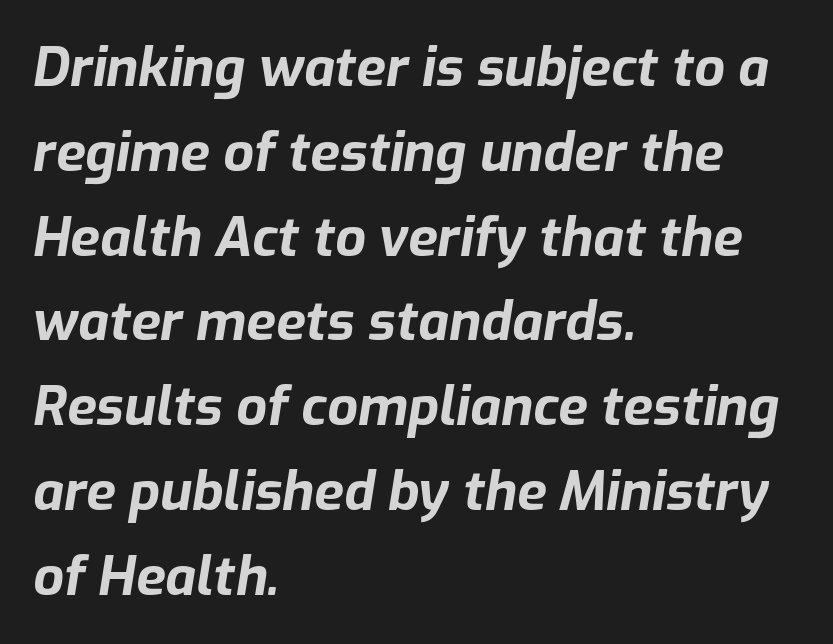
The image shows 54 px bold type, italic (leaning right); set left-aligned, normal line spacing (1.57x), normal letter spacing, not underlined; low stroke contrast and a medium x-height.
